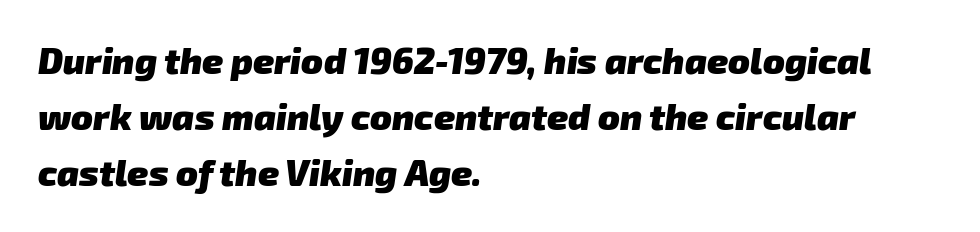
{"serif": "no", "bold": "yes", "weight": "heavy", "width": "normal", "stroke_contrast": "low", "x_height": "medium", "monospaced": "no", "underline": "no", "align": "left", "line_spacing": "normal", "line_spacing_ratio": 1.55, "letter_spacing": "normal", "letter_spacing_em": 0.0, "glyph_px": 36}
